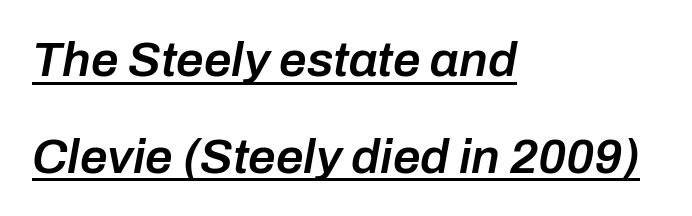
{"italic": "yes", "lean": "right", "slant_degrees": 10, "bold": "semi", "weight": "semibold", "width": "normal", "stroke_contrast": "low", "x_height": "medium", "monospaced": "no", "underline": "yes", "align": "left", "line_spacing": "loose", "line_spacing_ratio": 1.97, "letter_spacing": "normal", "letter_spacing_em": 0.0, "glyph_px": 49}
